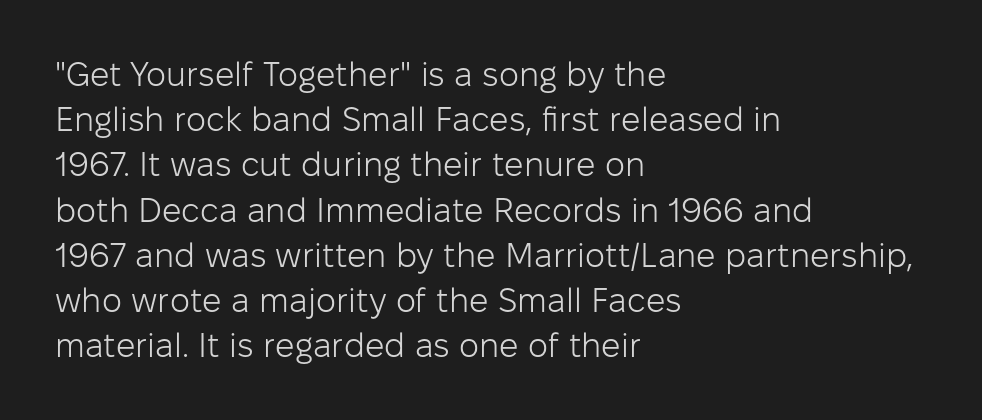
{"serif": "no", "italic": "no", "bold": "no", "weight": "light", "width": "normal", "stroke_contrast": "low", "x_height": "medium", "monospaced": "no", "underline": "no", "align": "left", "line_spacing": "normal", "line_spacing_ratio": 1.33, "letter_spacing": "normal", "letter_spacing_em": 0.0, "glyph_px": 34}
